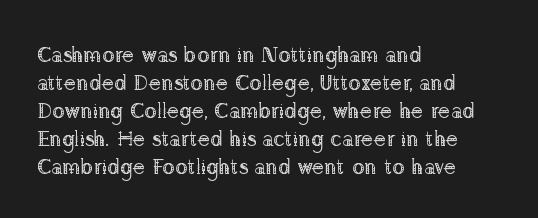
Q: Is the text bold? A: No.
Q: Is the text italic (slanted)? A: No, it is upright.
Q: Is the text underlined? A: No.
Q: How is the paragraph aligned? A: Left-aligned.
Q: Is the spacing between letters normal or unusually wide? A: Normal.
Q: Is the spacing between lines tight, normal or loose? A: Normal.
